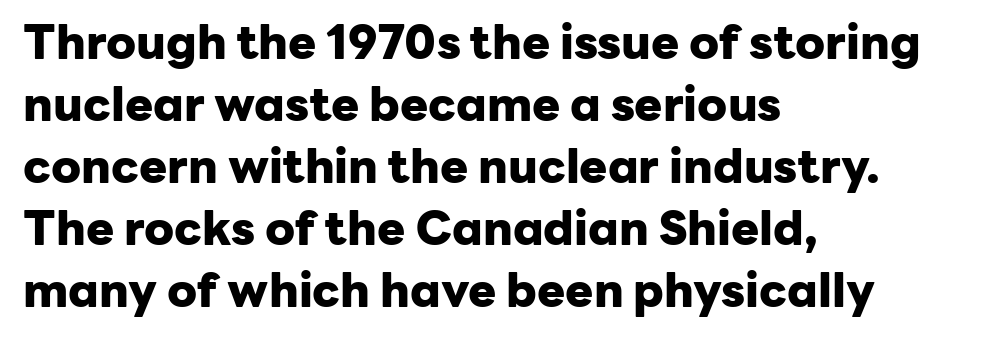
Q: Is the text bold? A: Yes.
Q: Is the text italic (slanted)? A: No, it is upright.
Q: Is the typeface a serif or a sans-serif typeface? A: Sans-serif.
Q: Is the text underlined? A: No.
Q: How is the paragraph aligned? A: Left-aligned.
Q: Is the spacing between letters normal or unusually wide? A: Normal.
Q: Is the spacing between lines tight, normal or loose? A: Normal.
Q: Width (condensed, normal, or wide)? A: Normal.
Q: Stroke contrast? A: Low.
Q: x-height? A: Medium.
Q: Monospaced? A: No.
